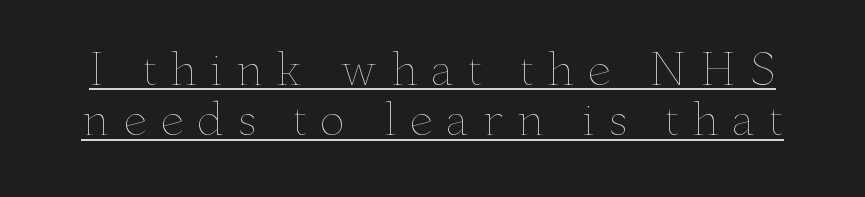
Q: Is the text bold? A: No.
Q: Is the text italic (slanted)? A: No, it is upright.
Q: Is the text underlined? A: Yes.
Q: Is the spacing between letters normal or unusually wide? A: Unusually wide.
Q: Width (condensed, normal, or wide)? A: Wide.
Q: Stroke contrast? A: Low.
Q: x-height? A: Small.
Q: Monospaced? A: No.
